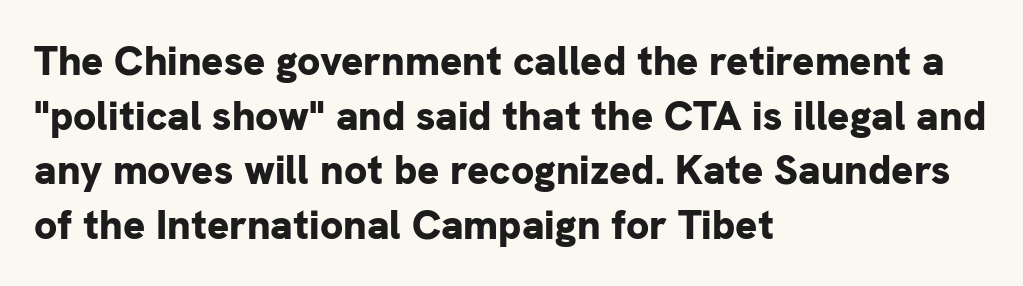
This rendering uses left alignment, leaving the right contour irregular. The glyphs in this specimen are sans serif. The letters stand upright; this is a roman face. The rendering uses natural spacing where letterforms have individual widths. Vertical spacing — default. Descenders are the only things crossing below the line.
